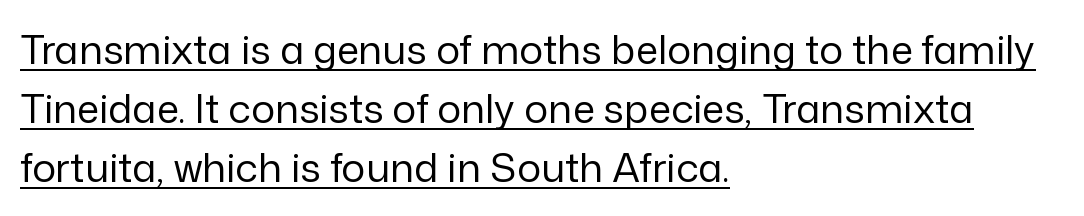
Here the designer chose a conventional face with non-uniform glyph widths. There is no visible air inserted between adjacent glyphs. Leftover space on each line is placed entirely after the last word. The letters stand upright; this is a roman face. Compared with a typical body face, this is equally light or lighter still.
